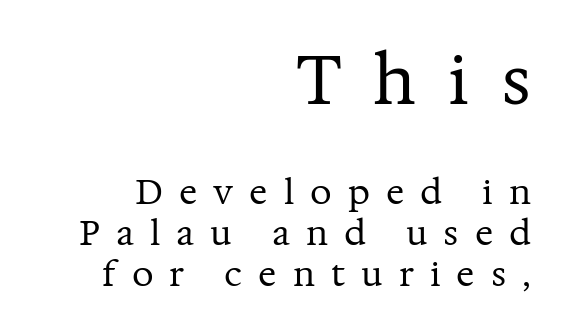
{"serif": "yes", "italic": "no", "bold": "no", "weight": "regular", "width": "normal", "stroke_contrast": "medium", "x_height": "medium", "monospaced": "no", "underline": "no", "align": "right", "line_spacing_ratio": 1.2, "letter_spacing": "wide", "letter_spacing_em": 0.47, "larger_block": "first", "size_ratio": 1.97, "glyph_px": 67}
